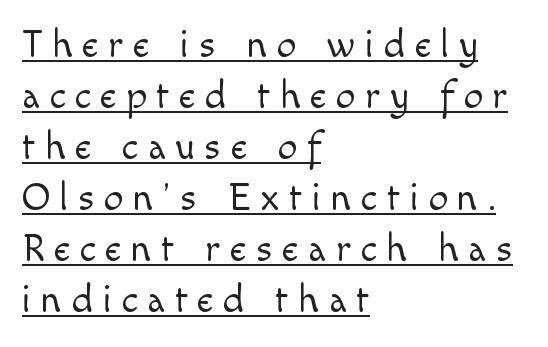
{"serif": "no", "italic": "no", "bold": "no", "weight": "light", "width": "normal", "x_height": "small", "monospaced": "no", "underline": "yes", "align": "left", "line_spacing": "normal", "line_spacing_ratio": 1.31, "letter_spacing": "wide", "letter_spacing_em": 0.25, "glyph_px": 39}
